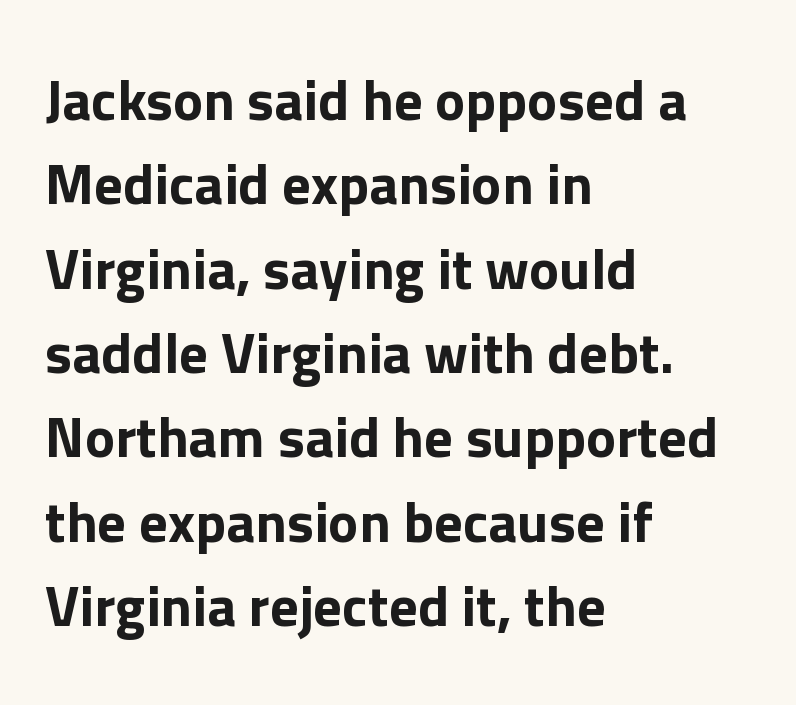
Q: Is the text italic (slanted)? A: No, it is upright.
Q: Is the typeface a serif or a sans-serif typeface? A: Sans-serif.
Q: Is the text underlined? A: No.
Q: How is the paragraph aligned? A: Left-aligned.
Q: Is the spacing between letters normal or unusually wide? A: Normal.
Q: Is the spacing between lines tight, normal or loose? A: Normal.
Q: Width (condensed, normal, or wide)? A: Normal.
Q: Stroke contrast? A: Low.
Q: x-height? A: Medium.
Q: Monospaced? A: No.
